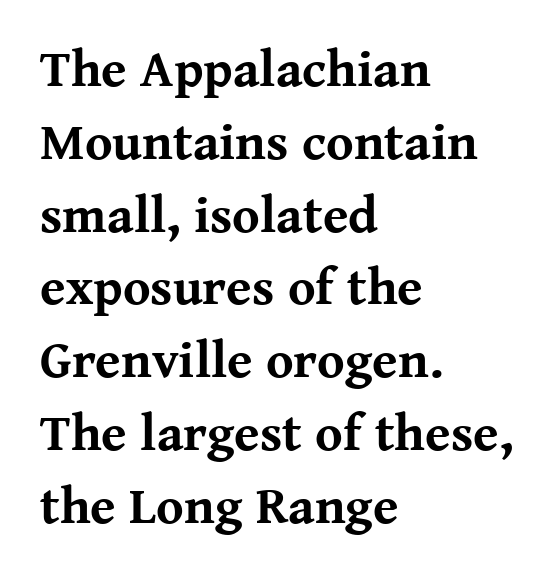
{"serif": "yes", "italic": "no", "bold": "yes", "weight": "bold", "width": "normal", "stroke_contrast": "medium", "x_height": "medium", "monospaced": "no", "underline": "no", "align": "left", "line_spacing": "normal", "line_spacing_ratio": 1.4, "letter_spacing": "normal", "letter_spacing_em": 0.0, "glyph_px": 52}
